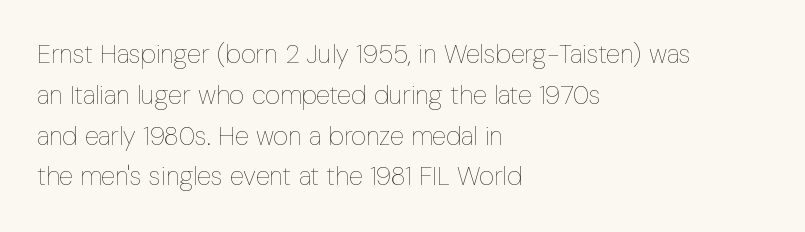
{"italic": "no", "bold": "no", "underline": "no", "align": "left", "line_spacing": "normal", "line_spacing_ratio": 1.57, "letter_spacing": "normal", "letter_spacing_em": 0.0, "glyph_px": 26}
